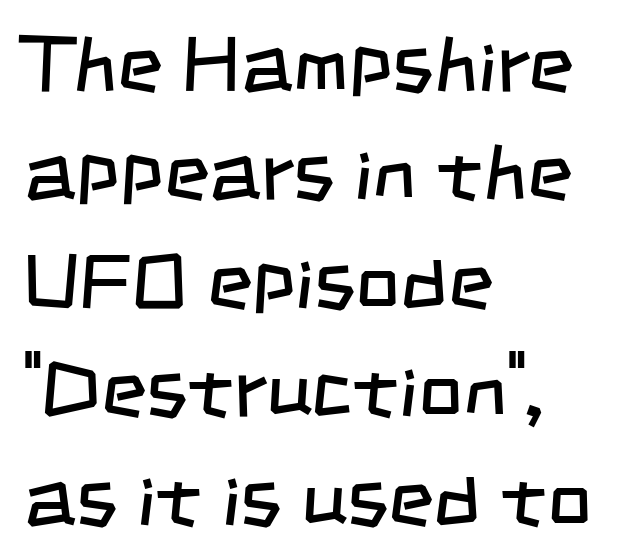
The image shows 78 px regular-weight, condensed sans-serif type; set left-aligned, normal line spacing (1.39x), normal letter spacing, not underlined; low stroke contrast and a large x-height.
